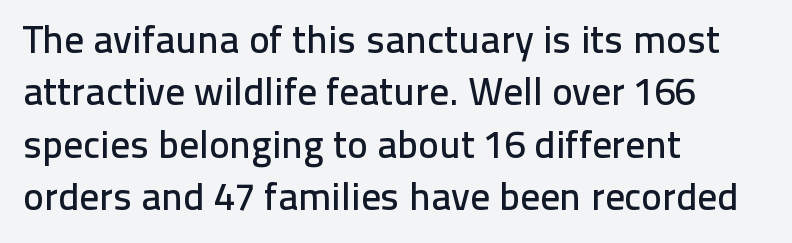
Q: Is the text italic (slanted)? A: No, it is upright.
Q: Is the typeface a serif or a sans-serif typeface? A: Sans-serif.
Q: Is the text underlined? A: No.
Q: How is the paragraph aligned? A: Left-aligned.
Q: Is the spacing between letters normal or unusually wide? A: Normal.
Q: Is the spacing between lines tight, normal or loose? A: Normal.
Q: Width (condensed, normal, or wide)? A: Normal.
Q: Stroke contrast? A: Low.
Q: x-height? A: Medium.
Q: Monospaced? A: No.
